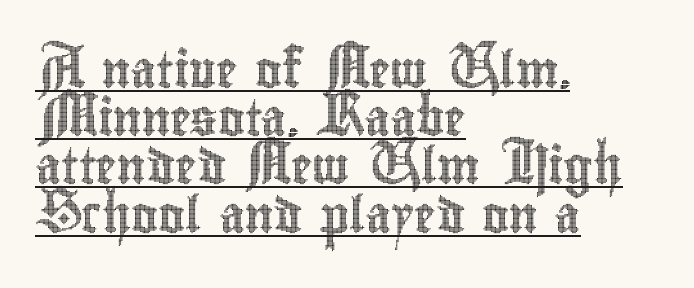
Spacing between characters is what you'd get straight out of the box. The rendering uses natural spacing where letterforms have individual widths. The letters stand upright; this is a roman face. Horizontal bands of white between lines are of average thickness. The paragraph shown leans on its left margin. This is underlined copy, the kind a proofreader might mark for attention.
